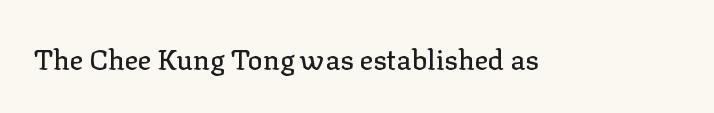
The baseline area is clear. These lines are composed in type with serifs. The letters stand straight up with perfectly vertical stems. Tracking value appears to be zero — textbook default spacing. The rendering uses natural spacing where letterforms have individual widths.
